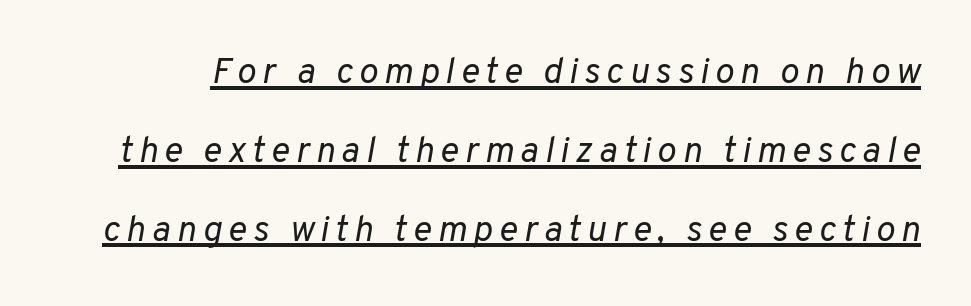
Q: Is the text bold? A: No.
Q: Is the text italic (slanted)? A: Yes, it leans right by about 10 degrees.
Q: Is the text underlined? A: Yes.
Q: Is the spacing between lines tight, normal or loose? A: Loose.
Q: Width (condensed, normal, or wide)? A: Normal.
Q: Stroke contrast? A: Low.
Q: x-height? A: Medium.
Q: Monospaced? A: No.
